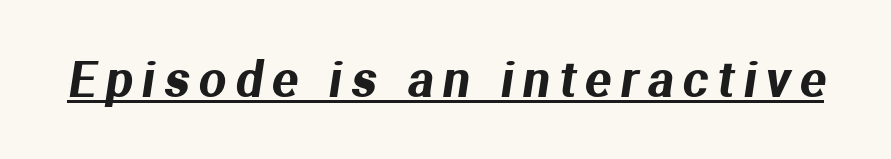
Typographically, this falls in the sans-serif category. Check the space under the baseline: a stroke is drawn there. Observe the wide spacing: letters keep a clear distance from each other. A typesetter would call this proportional, since set widths differ per character.
